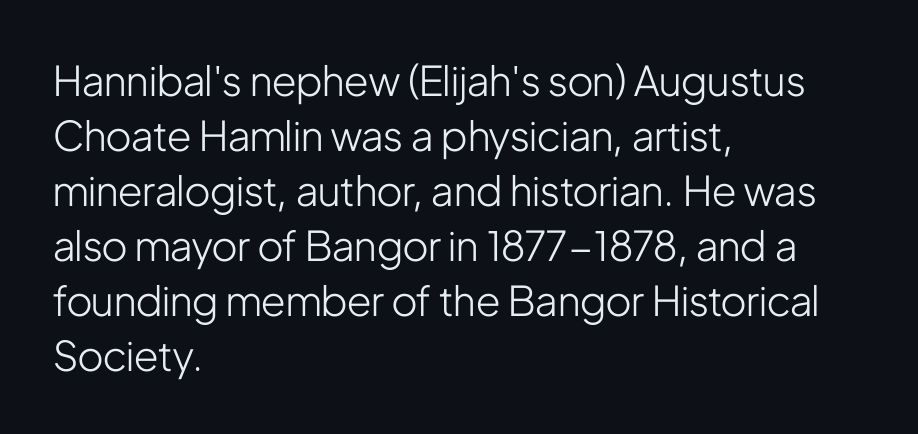
The passage shown is not underscored anywhere. A sans-serif font was chosen for this passage. Summary of vertical rhythm: regular, with standard interline spacing. The passage shown is typed in a proportional face where columns would drift.
